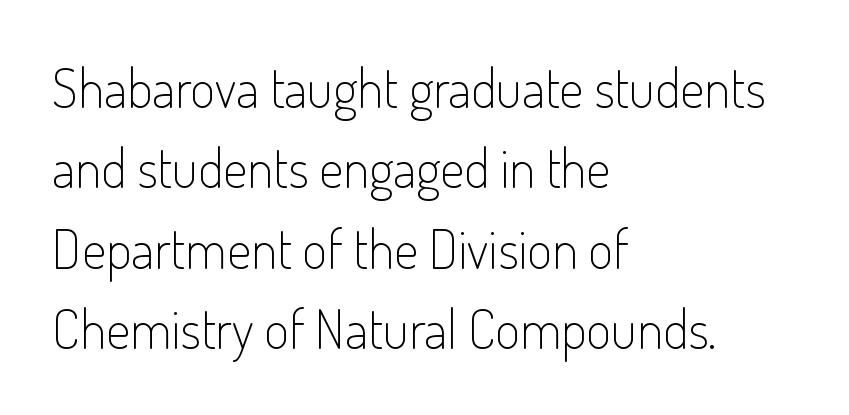
Q: Is the text bold? A: No.
Q: Is the text italic (slanted)? A: No, it is upright.
Q: Is the typeface a serif or a sans-serif typeface? A: Sans-serif.
Q: Is the text underlined? A: No.
Q: How is the paragraph aligned? A: Left-aligned.
Q: Is the spacing between letters normal or unusually wide? A: Normal.
Q: Is the spacing between lines tight, normal or loose? A: Normal.
Q: Width (condensed, normal, or wide)? A: Condensed.
Q: Stroke contrast? A: Low.
Q: x-height? A: Small.
Q: Monospaced? A: No.
